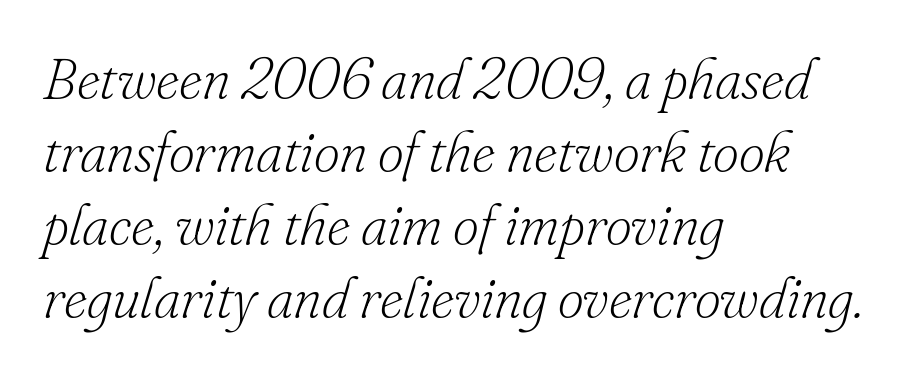
The rendering uses natural spacing where letterforms have individual widths. Weight: in the light-to-regular range. A classic flush-left, rag-right setting is used for this passage. The rendering shows small feet on the letterforms — a serif design. Slant detected: the letters are inclined. The passage shown has conventional tracking throughout.
